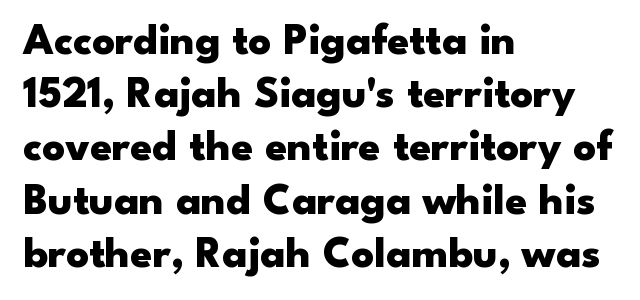
The image shows 44 px heavy, wide sans-serif type, upright; set left-aligned, line spacing 1.21x, normal letter spacing, not underlined; low stroke contrast and a small x-height.
